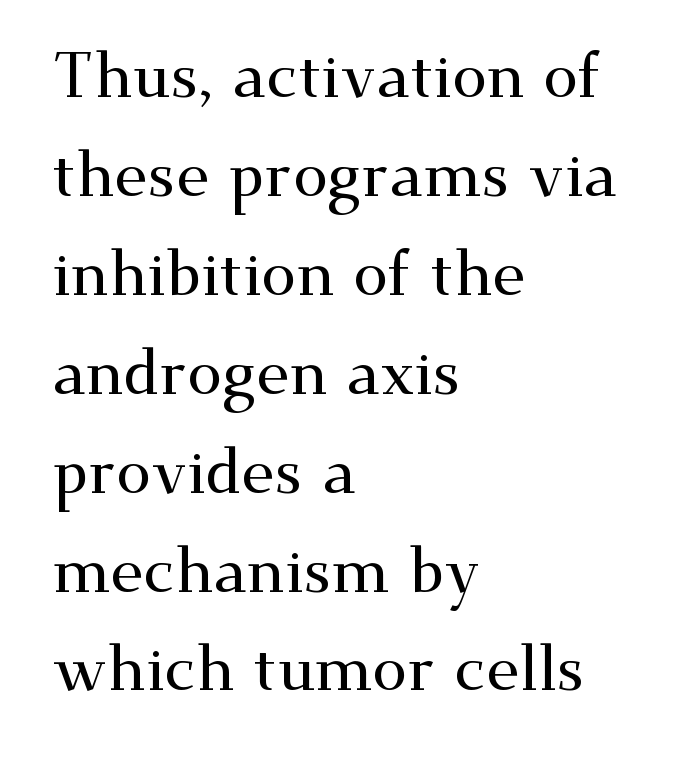
{"serif": "yes", "italic": "no", "width": "wide", "stroke_contrast": "medium", "x_height": "small", "monospaced": "no", "underline": "no", "align": "left", "line_spacing": "normal", "line_spacing_ratio": 1.57, "letter_spacing": "normal", "letter_spacing_em": 0.0, "glyph_px": 63}
